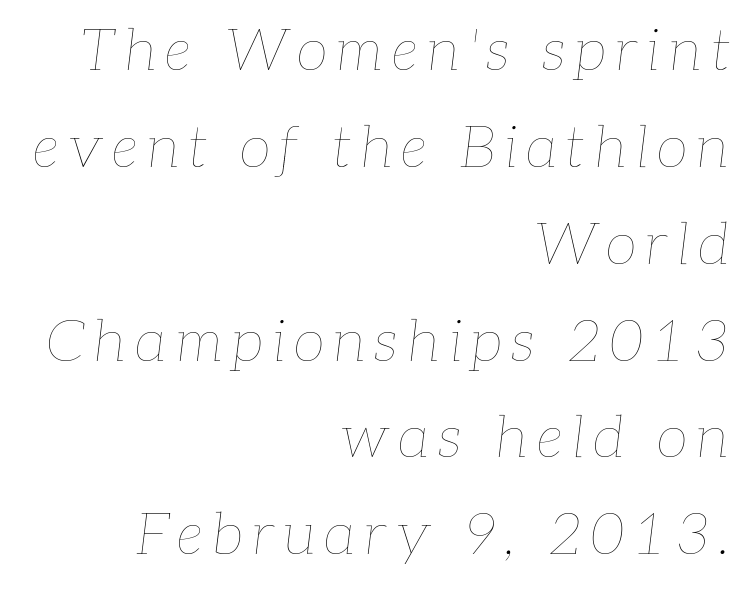
Q: Is the text bold? A: No.
Q: Is the text italic (slanted)? A: Yes, it leans right by about 7 degrees.
Q: Is the text underlined? A: No.
Q: How is the paragraph aligned? A: Right-aligned.
Q: Is the spacing between lines tight, normal or loose? A: Normal.
Q: Width (condensed, normal, or wide)? A: Normal.
Q: Stroke contrast? A: Low.
Q: x-height? A: Medium.
Q: Monospaced? A: No.
